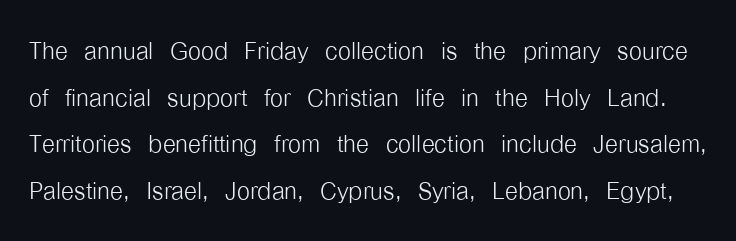
{"serif": "no", "italic": "no", "bold": "no", "weight": "light", "width": "condensed", "stroke_contrast": "low", "x_height": "medium", "monospaced": "no", "underline": "no", "line_spacing": "normal", "line_spacing_ratio": 1.41, "letter_spacing": "normal", "letter_spacing_em": 0.0, "glyph_px": 33}
